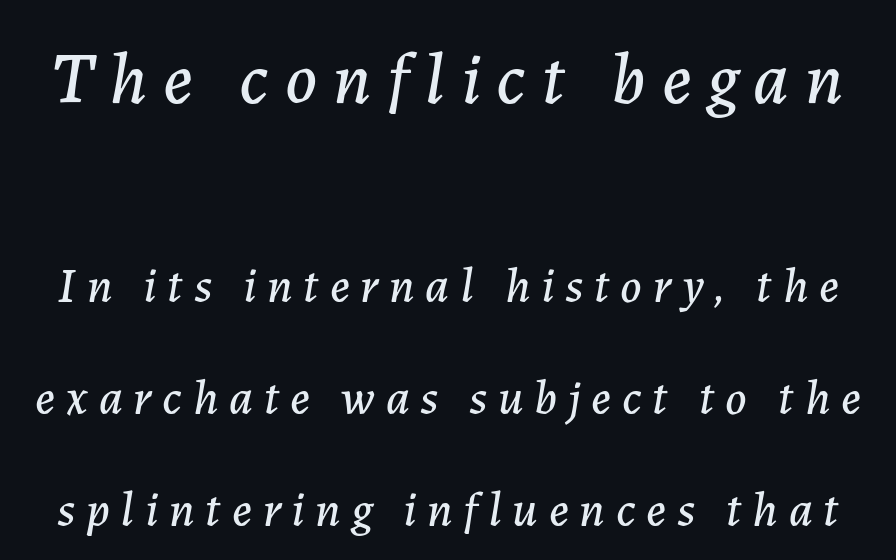
When letters slant like this, we call the style italic. Successive baselines arrive slowly, with a big drop between each. The letters in the upper block stand taller than those in the block below. Substantial extra tracking has been applied to these lines. The space beneath each line is pristine and unruled.
